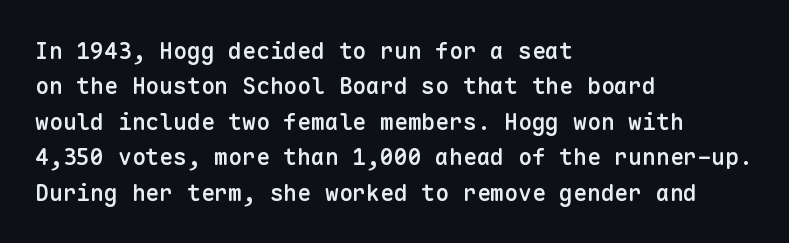
The image shows 23 px text type, upright; set left-aligned, normal line spacing (1.54x), normal letter spacing, not underlined.
